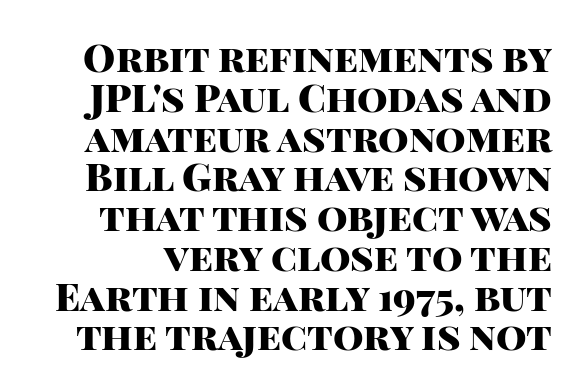
The image shows 39 px heavy sans-serif type, upright; set tight line spacing (1.02x), normal letter spacing, not underlined; high stroke contrast and a large x-height.
